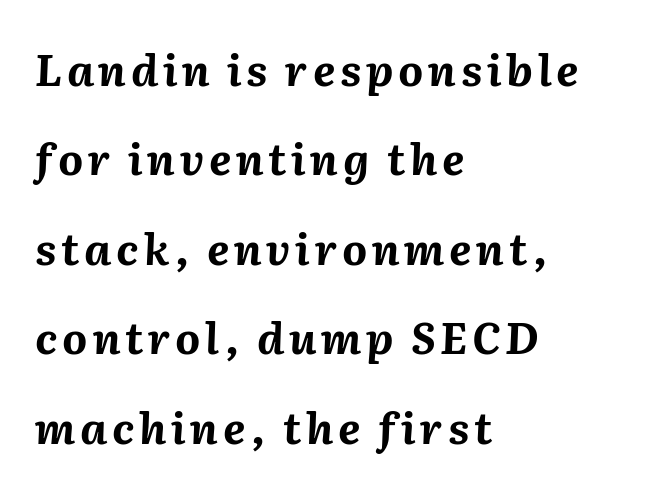
Q: Is the text bold? A: Yes.
Q: Is the text italic (slanted)? A: Yes, it leans right by about 2 degrees.
Q: Is the text underlined? A: No.
Q: How is the paragraph aligned? A: Left-aligned.
Q: Is the spacing between lines tight, normal or loose? A: Loose.
Q: Width (condensed, normal, or wide)? A: Normal.
Q: Stroke contrast? A: Medium.
Q: x-height? A: Medium.
Q: Monospaced? A: No.
